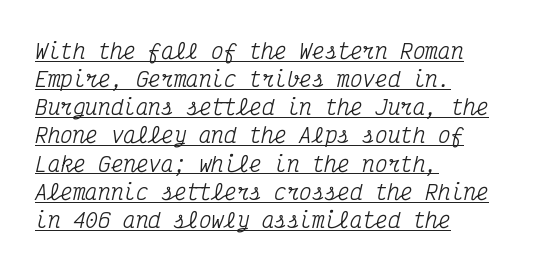
{"italic": "yes", "lean": "right", "slant_degrees": 12, "underline": "yes", "align": "left", "line_spacing": "normal", "line_spacing_ratio": 1.34, "letter_spacing": "normal", "letter_spacing_em": 0.0, "glyph_px": 21}
